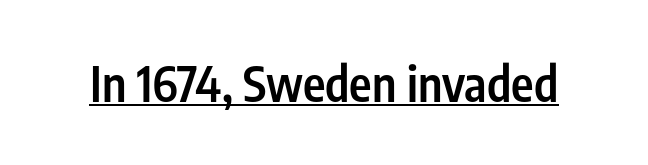
No feet cap the strokes, marking this as sans-serif type. Somebody hit Ctrl+U on this one — the words are underlined. The letters advance in unequal steps, a hallmark of proportional type. Look at the stroke-to-counter ratio: somewhat heavy, a semibold.
